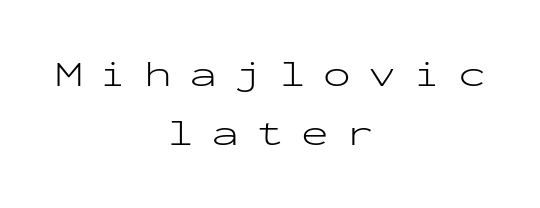
The image shows 37 px light, wide sans-serif type, upright, monospaced; set centered, normal line spacing (1.6x), unusually wide letter spacing (+0.46 em), not underlined; low stroke contrast and a medium x-height.
